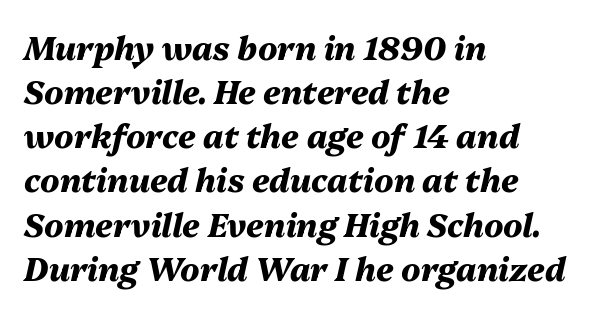
Q: Is the text bold? A: Yes.
Q: Is the text italic (slanted)? A: Yes, it leans right by about 13 degrees.
Q: Is the text underlined? A: No.
Q: How is the paragraph aligned? A: Left-aligned.
Q: Is the spacing between letters normal or unusually wide? A: Normal.
Q: Is the spacing between lines tight, normal or loose? A: Normal.
Q: Width (condensed, normal, or wide)? A: Normal.
Q: Stroke contrast? A: Medium.
Q: x-height? A: Medium.
Q: Monospaced? A: No.
